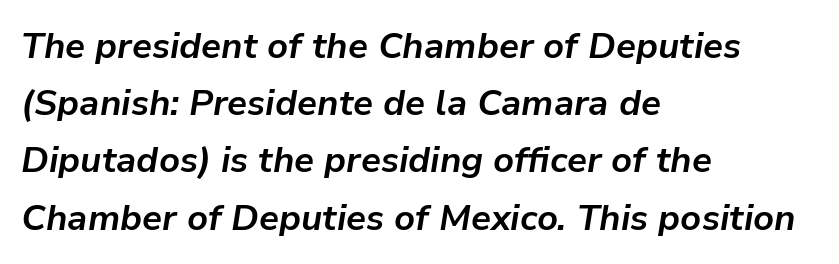
Q: Is the text bold? A: Yes.
Q: Is the text italic (slanted)? A: Yes, it leans right by about 9 degrees.
Q: Is the text underlined? A: No.
Q: How is the paragraph aligned? A: Left-aligned.
Q: Is the spacing between letters normal or unusually wide? A: Normal.
Q: Is the spacing between lines tight, normal or loose? A: Normal.
Q: Width (condensed, normal, or wide)? A: Normal.
Q: Stroke contrast? A: Low.
Q: x-height? A: Medium.
Q: Monospaced? A: No.
